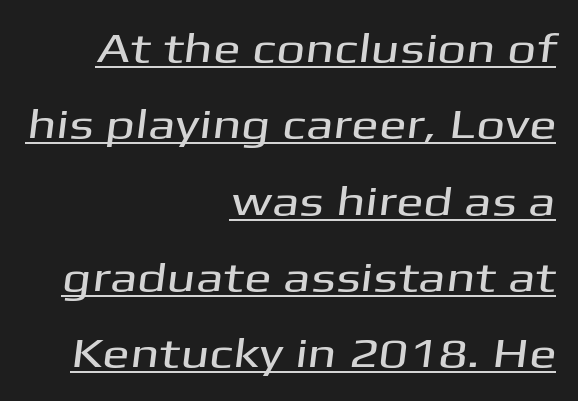
The image shows 41 px wide sans-serif type; set right-aligned, line spacing 1.86x, normal letter spacing, underlined; medium stroke contrast and a medium x-height.
